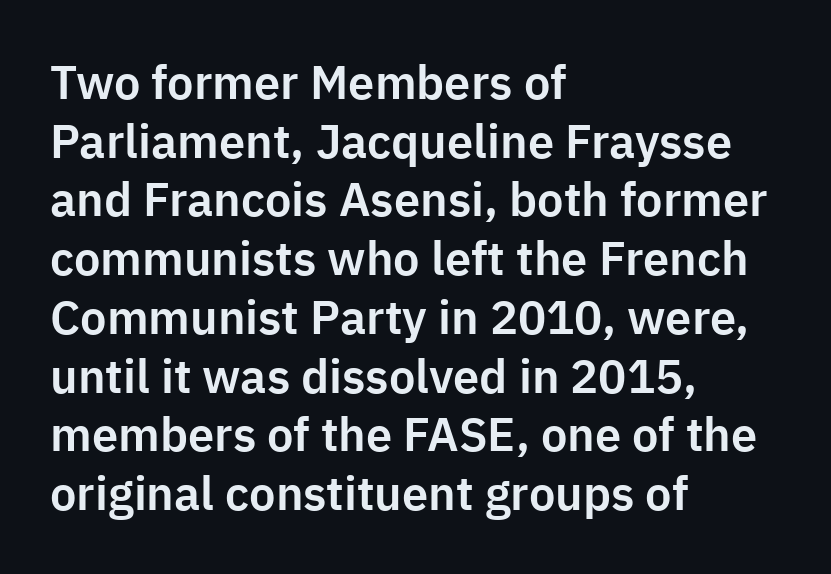
{"serif": "no", "italic": "no", "width": "normal", "stroke_contrast": "low", "x_height": "medium", "monospaced": "no", "underline": "no", "align": "left", "line_spacing": "normal", "line_spacing_ratio": 1.25, "letter_spacing": "normal", "letter_spacing_em": 0.0, "glyph_px": 47}
